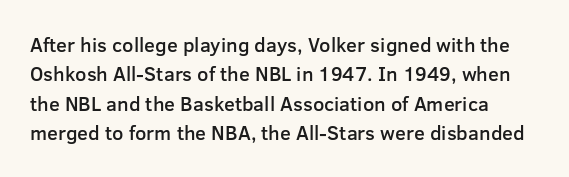
Quick note: not italic, upright. A bare baseline throughout the passage. Evenly set lines give the paragraph a standard silhouette. Slightly chunky letters — semibold, I'd say, not full bold. Honestly, the letter spacing is just normal — you wouldn't notice it.
